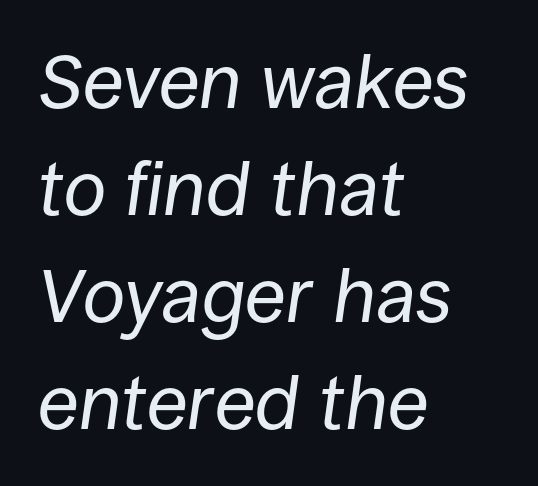
The image shows 76 px regular-weight type, italic (leaning right); set left-aligned, normal line spacing (1.41x), normal letter spacing, not underlined; low stroke contrast and a large x-height.
